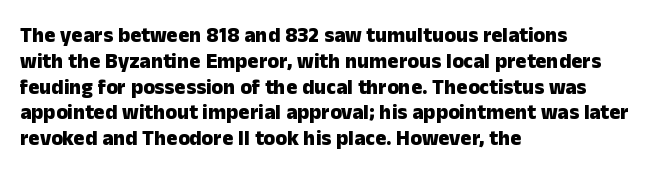
Q: Is the text bold? A: Yes.
Q: Is the text italic (slanted)? A: No, it is upright.
Q: Is the text underlined? A: No.
Q: How is the paragraph aligned? A: Left-aligned.
Q: Is the spacing between letters normal or unusually wide? A: Normal.
